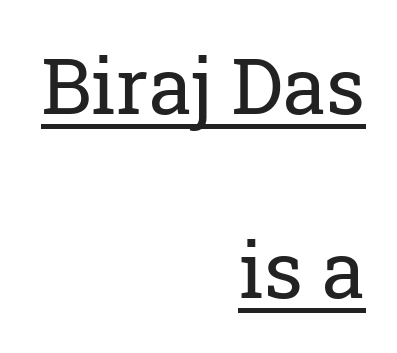
Q: Is the text bold? A: No.
Q: Is the text italic (slanted)? A: No, it is upright.
Q: Is the typeface a serif or a sans-serif typeface? A: Serif.
Q: Is the text underlined? A: Yes.
Q: How is the paragraph aligned? A: Right-aligned.
Q: Is the spacing between letters normal or unusually wide? A: Normal.
Q: Is the spacing between lines tight, normal or loose? A: Loose.
Q: Width (condensed, normal, or wide)? A: Normal.
Q: Stroke contrast? A: Low.
Q: x-height? A: Medium.
Q: Monospaced? A: No.
